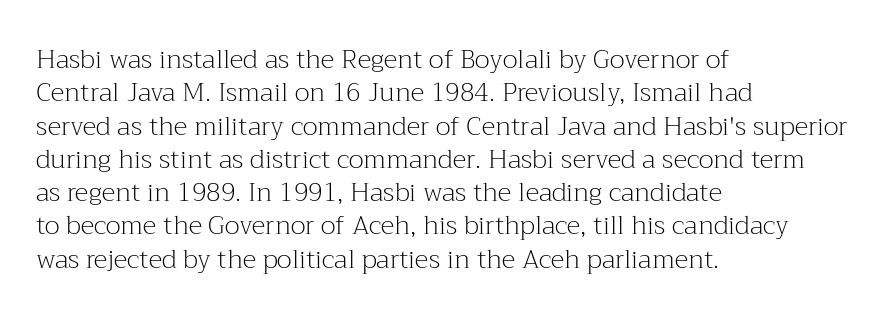
Compared with typical paragraphs, the rows here are spaced about the same. The letters stand straight up with perfectly vertical stems. Short and long lines alike share a common starting point at left. Is the stroke heavy? The answer is a plain regular-or-lighter. In terms of letterspacing, this is plain default setting. Just letters on the line, the space beneath them empty.
